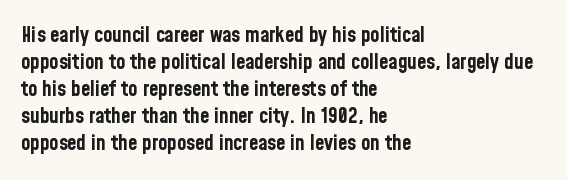
{"italic": "no", "bold": "yes", "underline": "no", "align": "left", "line_spacing": "normal", "line_spacing_ratio": 1.28, "letter_spacing": "normal", "letter_spacing_em": 0.0, "glyph_px": 21}
